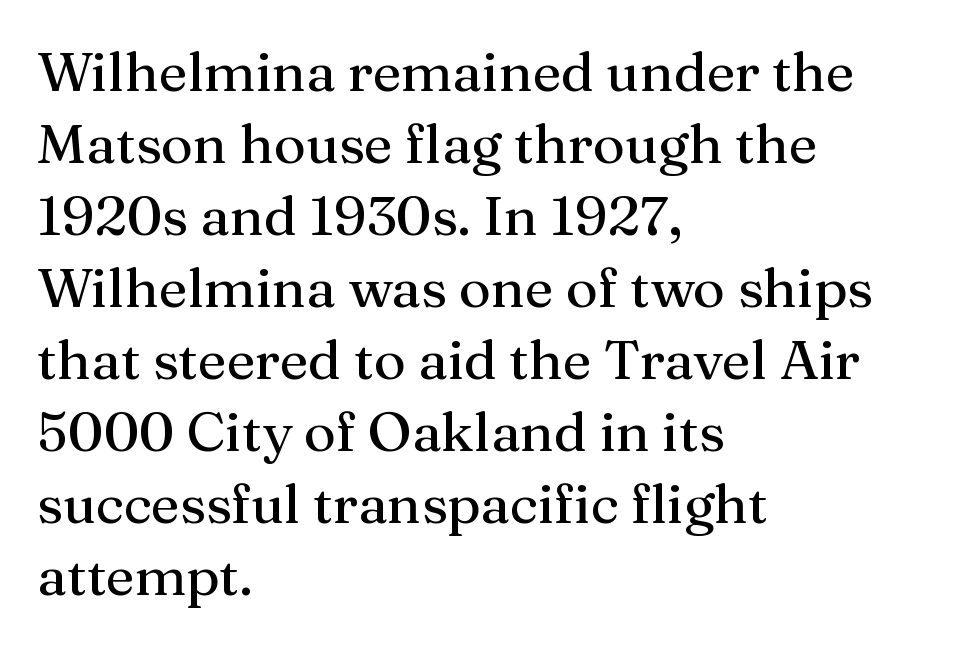
{"serif": "yes", "italic": "no", "width": "normal", "stroke_contrast": "medium", "x_height": "medium", "monospaced": "no", "underline": "no", "align": "left", "line_spacing": "normal", "line_spacing_ratio": 1.31, "letter_spacing": "normal", "letter_spacing_em": 0.0, "glyph_px": 55}
